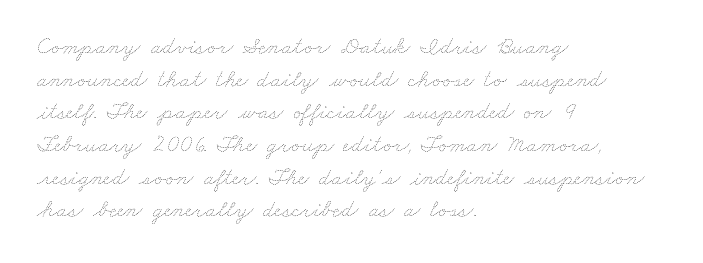
On a weight scale, this lands at 450 or below. The type is set solid horizontally, with unmodified tracking. Every row of glyphs begins at an identical x-position on the left. This rendering features lettering with no underline.
